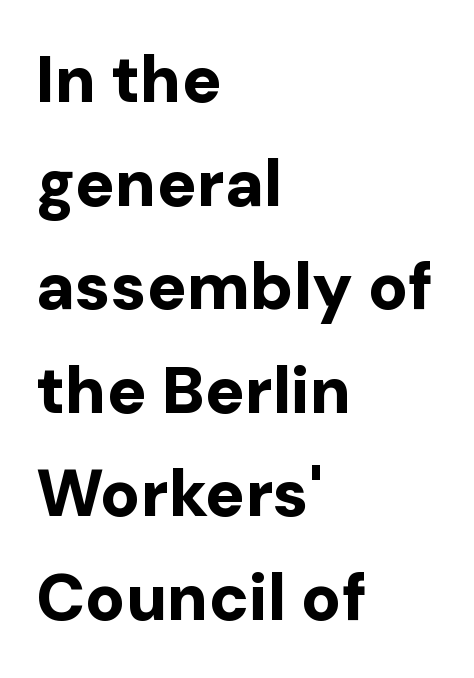
Reading down the block, your eye returns to a fixed left position each line. A full-strength bold gives these letters their thick strokes. Anything drawn beneath the words? Only blank space. Standard letterfit; no display-style spreading of the glyphs. Ordinary non-slanted type is in use. Unlike a traditional serif, this face leaves its strokes unadorned.
